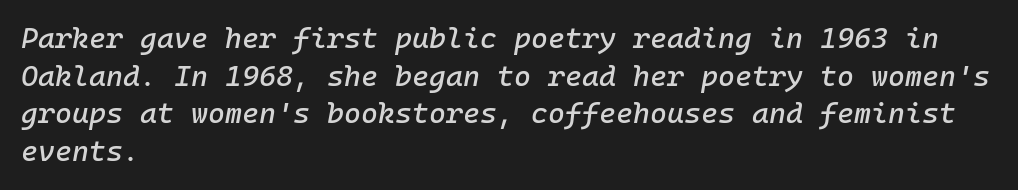
{"italic": "yes", "lean": "right", "slant_degrees": 10, "width": "normal", "stroke_contrast": "low", "x_height": "medium", "monospaced": "yes", "underline": "no", "align": "left", "line_spacing": "normal", "line_spacing_ratio": 1.3, "letter_spacing": "normal", "letter_spacing_em": 0.0, "glyph_px": 29}
